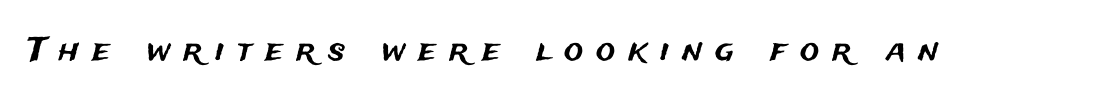
{"serif": "no", "width": "normal", "stroke_contrast": "medium", "x_height": "medium", "monospaced": "no", "underline": "no", "letter_spacing": "wide", "letter_spacing_em": 0.41, "glyph_px": 32}
